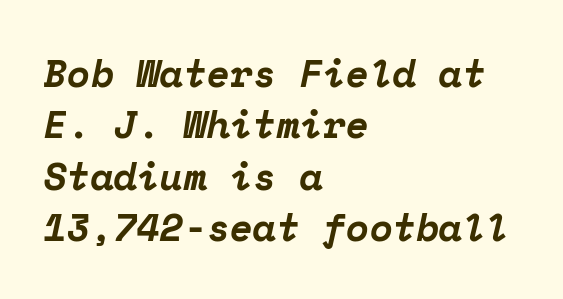
The image shows 38 px bold serif type, italic (leaning right), monospaced; set left-aligned, normal line spacing (1.35x), normal letter spacing, not underlined; low stroke contrast and a medium x-height.
